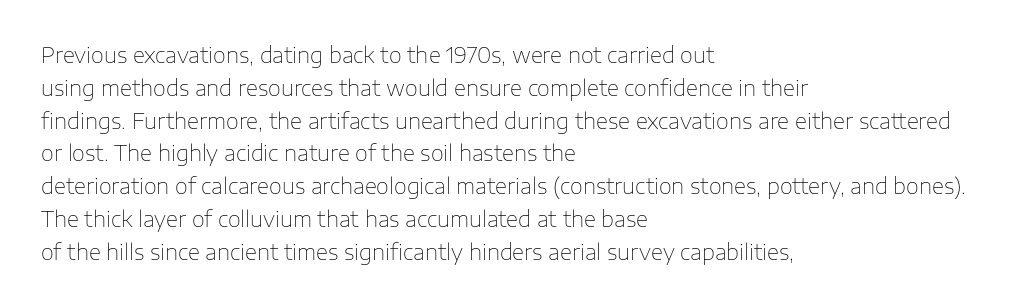
Upright lettering throughout. The rows are spaced the way most documents space them. These lines stack with their left ends in a neat column. The space beneath each line is pristine and unruled. This sample uses plain, unmodified letter spacing. Stem width sits at or under what a default text font uses.
